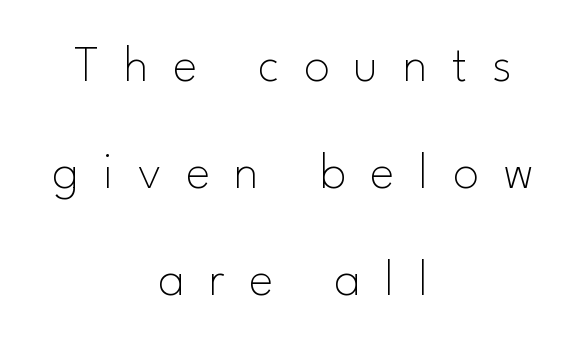
{"serif": "no", "italic": "no", "bold": "no", "weight": "thin", "width": "normal", "stroke_contrast": "low", "x_height": "small", "monospaced": "no", "underline": "no", "align": "center", "line_spacing": "loose", "line_spacing_ratio": 2.06, "letter_spacing": "wide", "letter_spacing_em": 0.47, "glyph_px": 52}
